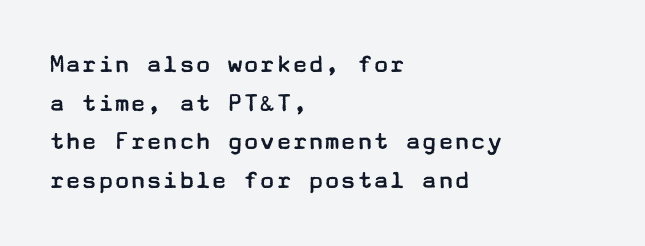
Stroke thickness stays within the range of a standard reading face or lighter. Notice how descenders clear the ascenders below comfortably — that's standard leading. There is no visible air inserted between adjacent glyphs. Casual observation: everything's shoved over to the left. The specimen omits any rule beneath the text block's lines. The letters stand straight up with perfectly vertical stems.
